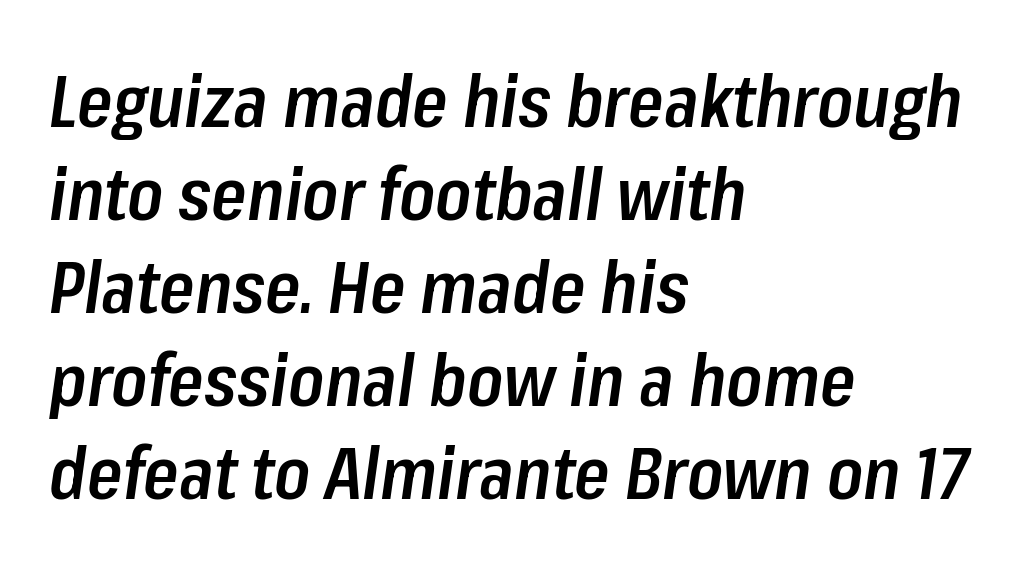
Horizontal bands of white between lines are of average thickness. Typeset ragged right — the left edge is the straight one. A typesetter would mark this as italic. Bold? Not quite — semibold, heavier than regular but stopping short.
